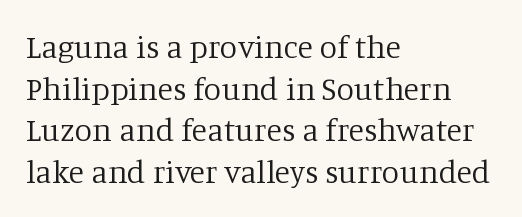
This is not heavy type; no bold has been used. Caption: multi-line text, flush left, ragged right. Italic? Not at all — the glyphs are vertical. In terms of leading, this rendering sits right in the middle. Is this a sans? No — the strokes have serifs.
